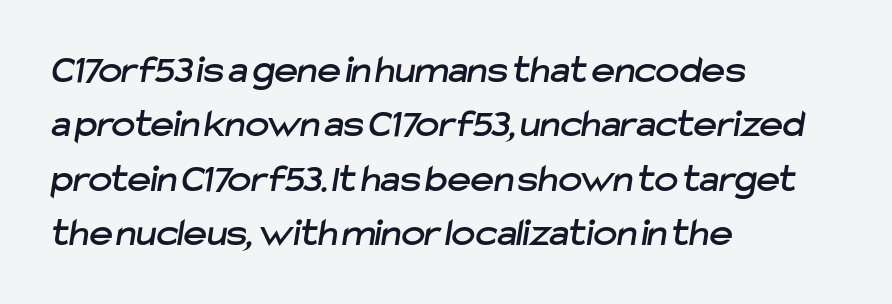
The image shows 40 px sans-serif type; set left-aligned, normal line spacing (1.36x), normal letter spacing, not underlined; low stroke contrast and a medium x-height.
